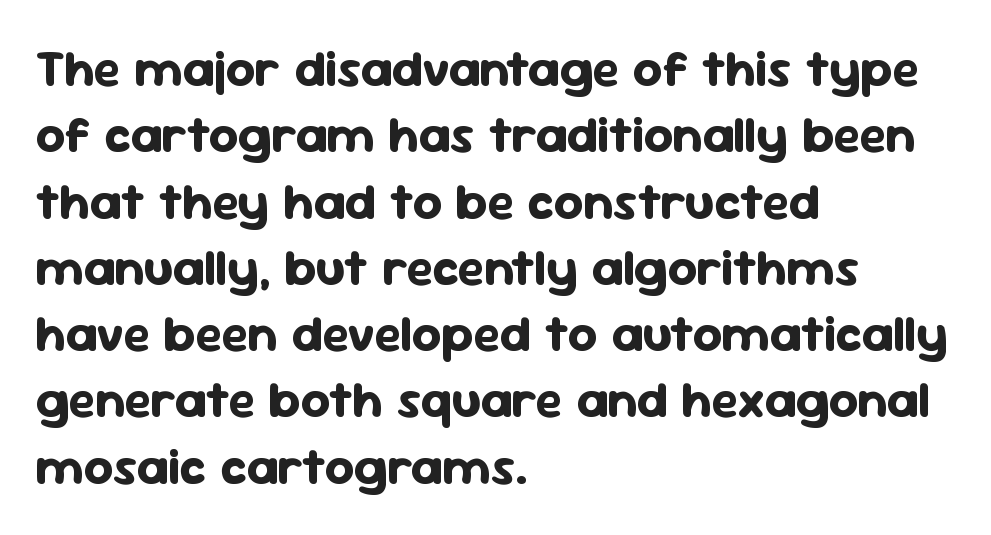
Q: Is the text bold? A: Yes.
Q: Is the text italic (slanted)? A: No, it is upright.
Q: Is the typeface a serif or a sans-serif typeface? A: Sans-serif.
Q: Is the text underlined? A: No.
Q: How is the paragraph aligned? A: Left-aligned.
Q: Is the spacing between letters normal or unusually wide? A: Normal.
Q: Is the spacing between lines tight, normal or loose? A: Normal.
Q: Width (condensed, normal, or wide)? A: Normal.
Q: Stroke contrast? A: Low.
Q: x-height? A: Medium.
Q: Monospaced? A: No.
